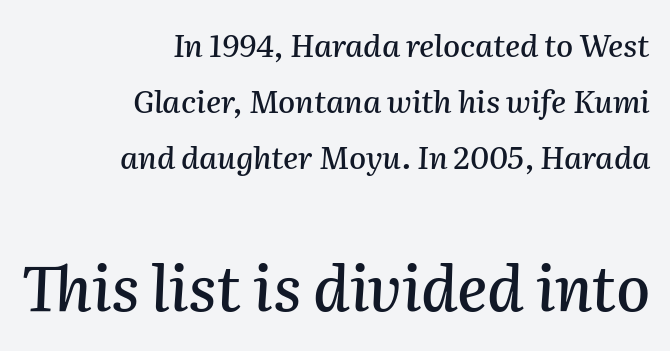
The image shows 62 px text type, italic (leaning right); set right-aligned, line spacing 1.81x, normal letter spacing, not underlined; the second (bottom) block is 2.0x larger; medium stroke contrast and a medium x-height.
